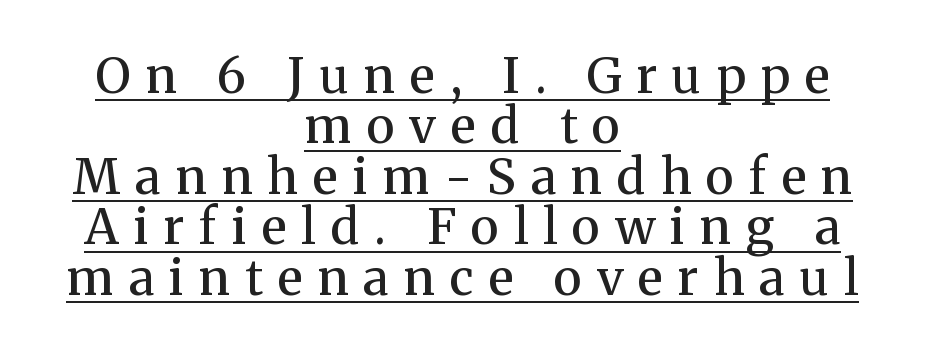
The image shows 49 px semibold serif type, upright; set centered, tight line spacing (1.03x), unusually wide letter spacing (+0.31 em), underlined; medium stroke contrast and a medium x-height.
